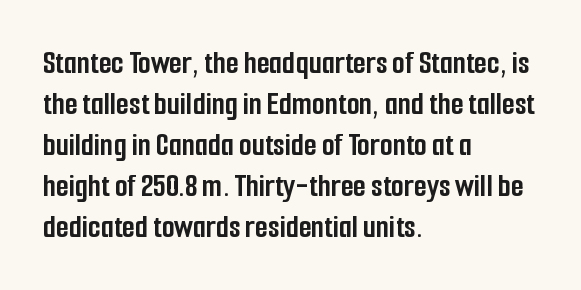
Q: Is the text bold? A: Yes.
Q: Is the text italic (slanted)? A: No, it is upright.
Q: Is the typeface a serif or a sans-serif typeface? A: Sans-serif.
Q: Is the text underlined? A: No.
Q: How is the paragraph aligned? A: Left-aligned.
Q: Is the spacing between letters normal or unusually wide? A: Normal.
Q: Width (condensed, normal, or wide)? A: Condensed.
Q: Stroke contrast? A: Low.
Q: x-height? A: Medium.
Q: Monospaced? A: No.
